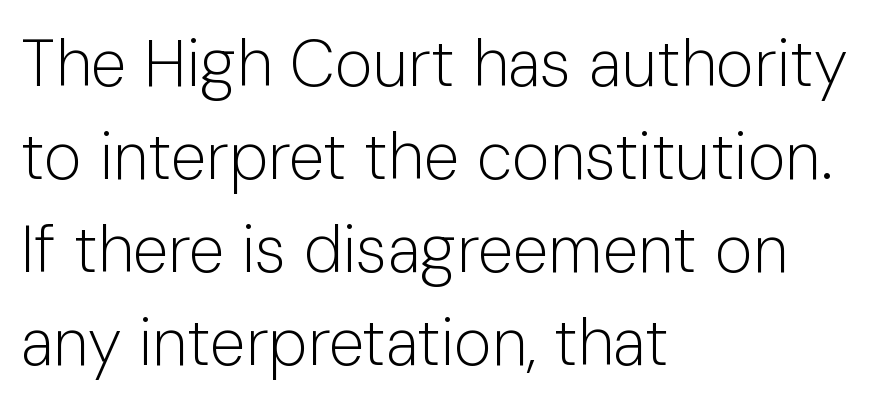
The image shows 65 px light sans-serif type, upright; set left-aligned, normal line spacing (1.43x), normal letter spacing, not underlined; low stroke contrast and a medium x-height.
